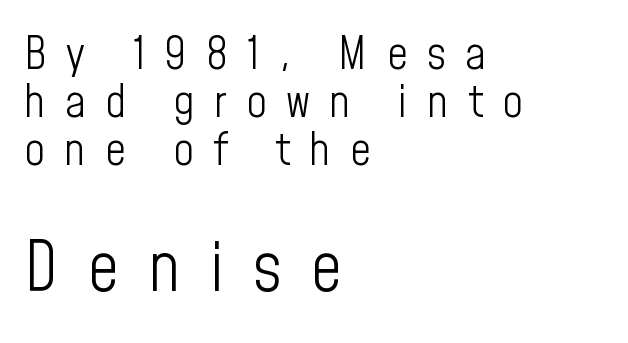
{"serif": "no", "italic": "no", "bold": "no", "weight": "light", "width": "condensed", "stroke_contrast": "low", "x_height": "medium", "monospaced": "no", "underline": "no", "align": "left", "line_spacing": "tight", "line_spacing_ratio": 1.07, "letter_spacing": "wide", "letter_spacing_em": 0.43, "larger_block": "second", "size_ratio": 1.51, "glyph_px": 68}
